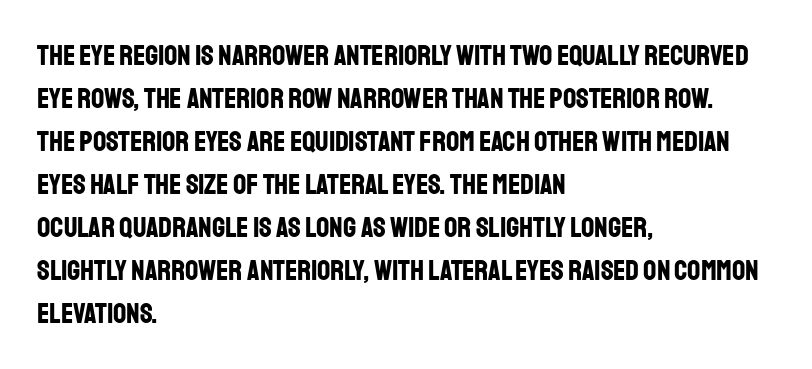
Upright lettering throughout. On the weight axis this lands at bold, roughly 700. Regular leading. Clear beneath every line of the passage.
